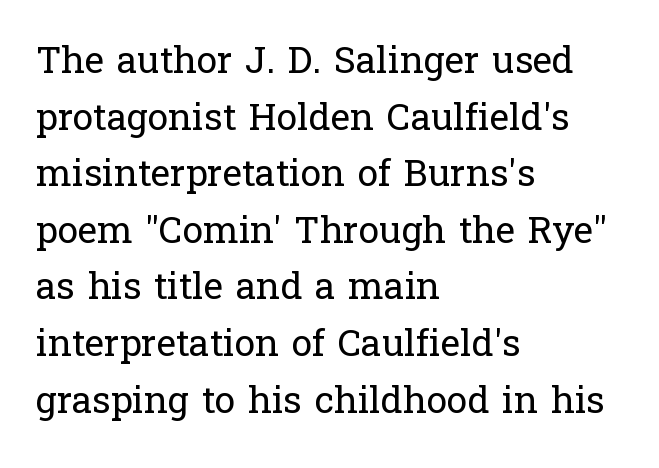
Any mark beneath the type? The region is blank. The typeface has the unassuming heft of standard copy or less. One-word summary of the alignment: left. The line-height multiplier appears to be the usual default. The rendering keeps characters at their native spacing.
